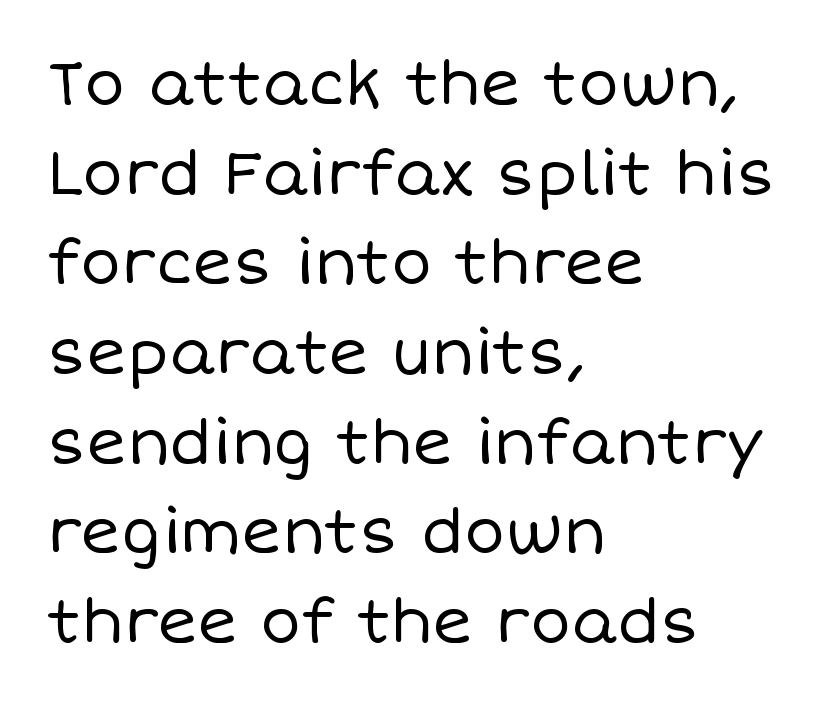
The typesetter chose a ragged-right arrangement here. The font sits on the lighter half of the weight spectrum, regular included. You can tell it's not italic because the verticals are truly vertical. The rendering uses natural spacing where letterforms have individual widths. Quick note: interline space is typical. Honestly, there is no underline to notice here at all.
